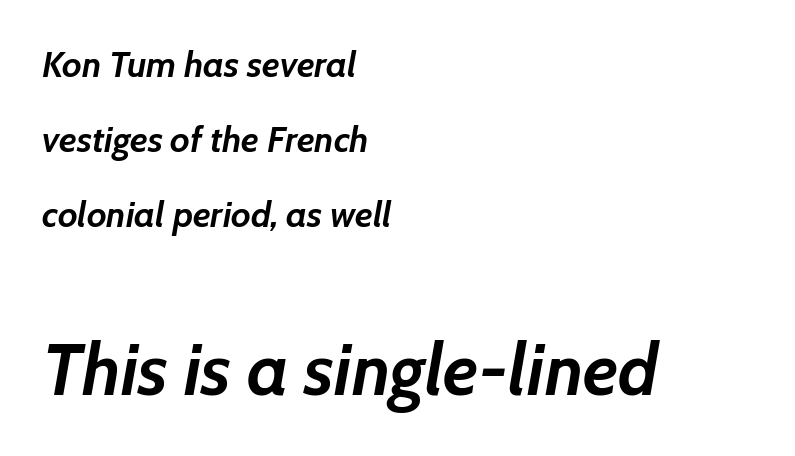
The image shows 72 px semibold type, italic (leaning right); set left-aligned, loose line spacing (2.09x), normal letter spacing, not underlined; the second (bottom) block is 2.0x larger; low stroke contrast and a medium x-height.
